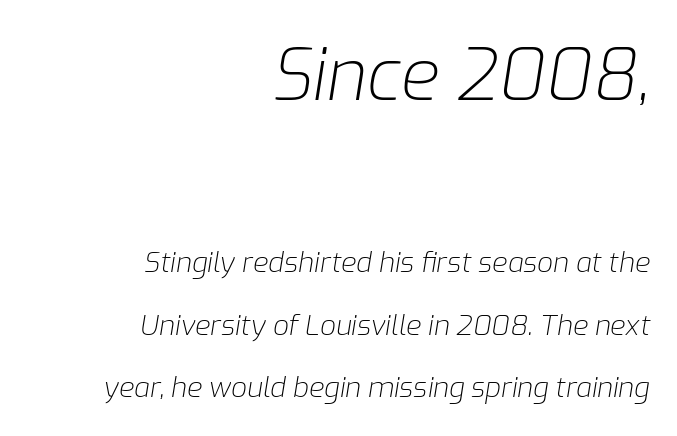
{"italic": "yes", "lean": "right", "slant_degrees": 9, "bold": "no", "weight": "light", "width": "normal", "stroke_contrast": "low", "x_height": "medium", "monospaced": "no", "underline": "no", "align": "right", "line_spacing": "loose", "line_spacing_ratio": 2.23, "letter_spacing": "normal", "letter_spacing_em": 0.0, "larger_block": "first", "size_ratio": 2.54, "glyph_px": 71}
